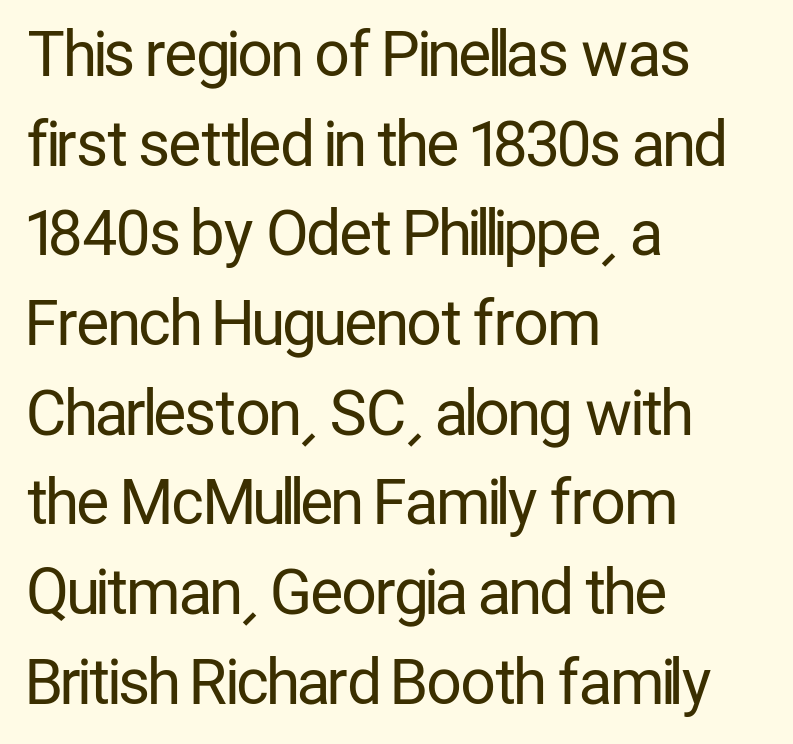
Just letters on the line, the space beneath them empty. Horizontally, the lines are justified to the leading edge only. Every character sits straight up, as roman type does. Leading: standard.
